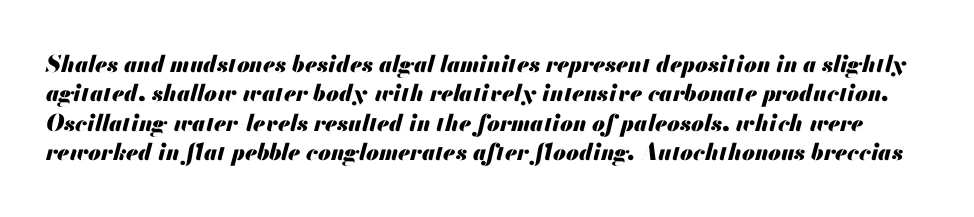
The image shows 23 px bold type, italic (leaning right); set normal line spacing (1.28x), normal letter spacing, not underlined.
